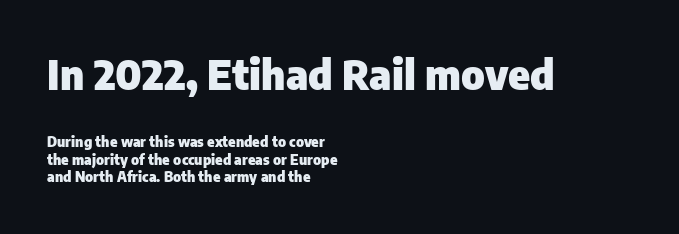
{"serif": "no", "italic": "no", "bold": "yes", "weight": "heavy", "width": "normal", "stroke_contrast": "low", "x_height": "medium", "monospaced": "no", "underline": "no", "align": "left", "line_spacing": "normal", "line_spacing_ratio": 1.27, "letter_spacing": "normal", "letter_spacing_em": 0.0, "larger_block": "first", "size_ratio": 2.93, "glyph_px": 41}
